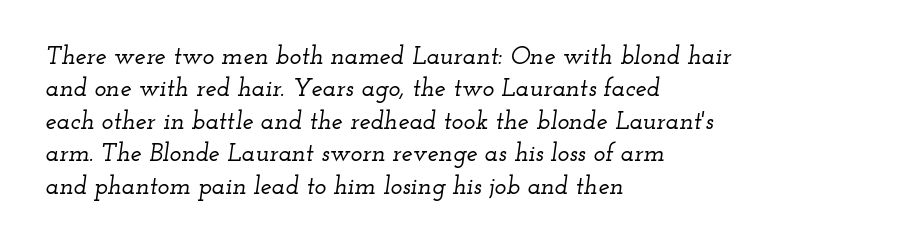
Q: Is the text italic (slanted)? A: Yes, it leans right by about 12 degrees.
Q: Is the text underlined? A: No.
Q: How is the paragraph aligned? A: Left-aligned.
Q: Is the spacing between letters normal or unusually wide? A: Normal.
Q: Is the spacing between lines tight, normal or loose? A: Normal.
